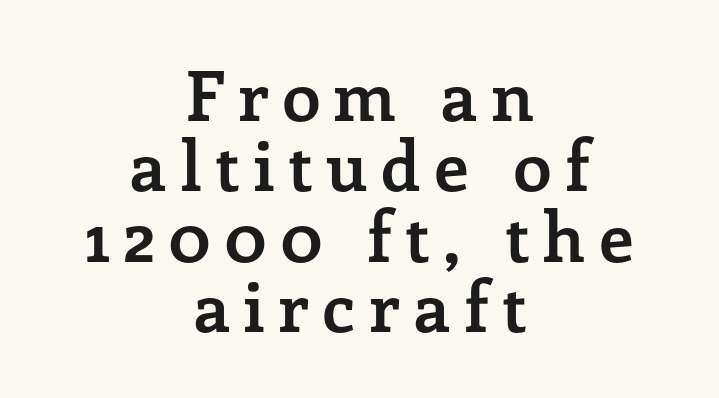
Serif or sans? Serif — the stroke terminals have little feet. Ordinary non-slanted type is in use. The rendering uses natural spacing where letterforms have individual widths. Centered paragraph, ragged on both sides. This sample trades vertical openness for compactness between lines.
